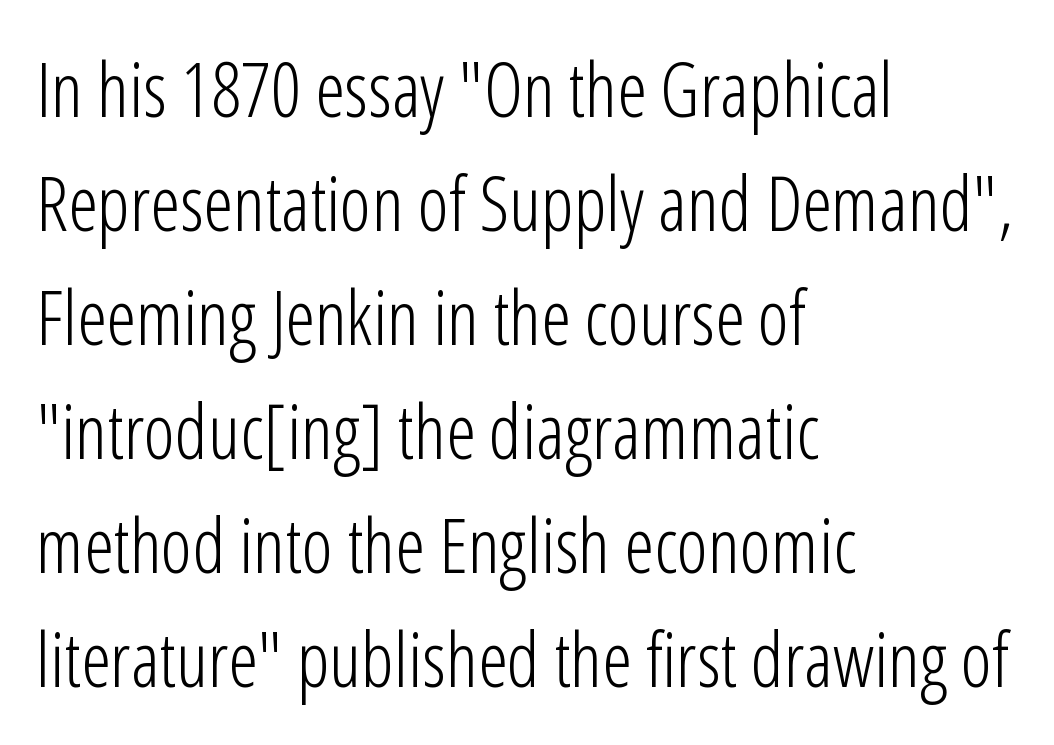
Varying glyph widths throughout — classic text-font behaviour. The lines in this sample share a left origin and differ only in where they stop. You could call the tracking neutral — neither tight nor loose. Leading: standard. It's the straight-up-and-down kind of type. Descender tails drop into unmarked territory.
